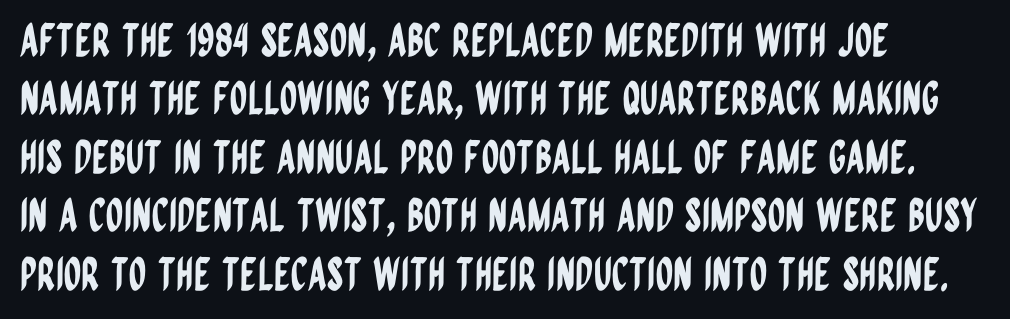
{"serif": "no", "italic": "no", "width": "condensed", "stroke_contrast": "low", "x_height": "large", "monospaced": "no", "underline": "no", "align": "left", "line_spacing": "normal", "line_spacing_ratio": 1.3, "letter_spacing": "normal", "letter_spacing_em": 0.0, "glyph_px": 45}
